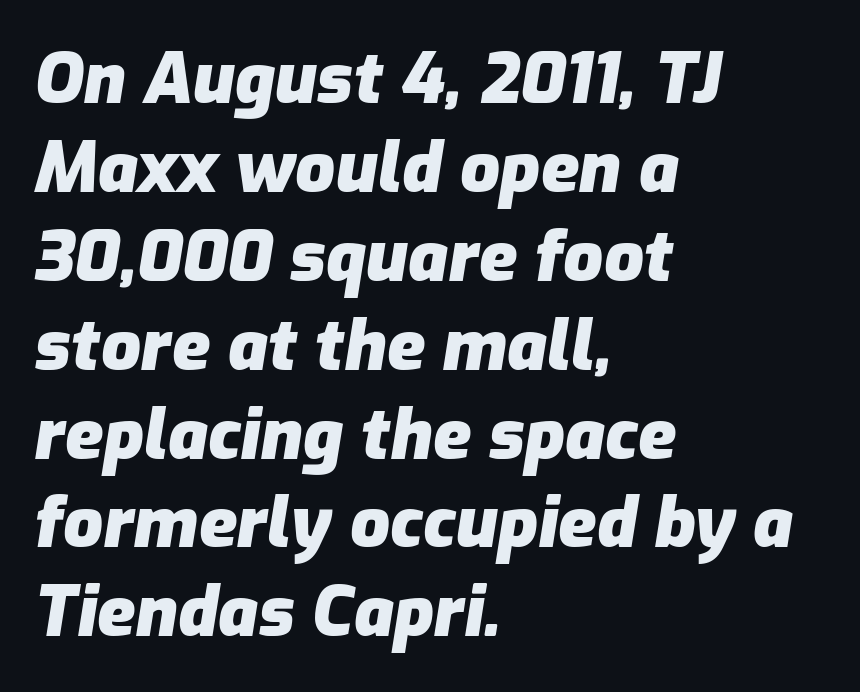
No extra tracking has been applied to these lines. Every row of glyphs begins at an identical x-position on the left. Stroke thickness is high; the sample reads as a true bold. Any mark beneath the type? The region is blank. Observe the lean: these are italic letterforms. These lines are rendered in a variable-pitch font.
